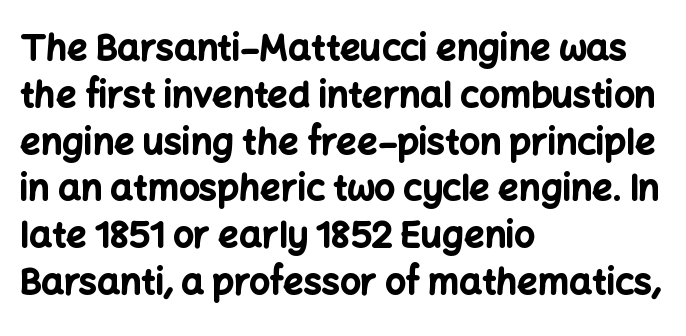
{"serif": "no", "italic": "no", "bold": "yes", "weight": "bold", "width": "normal", "stroke_contrast": "low", "x_height": "medium", "monospaced": "no", "underline": "no", "align": "left", "line_spacing": "normal", "line_spacing_ratio": 1.3, "letter_spacing": "normal", "letter_spacing_em": 0.0, "glyph_px": 36}
